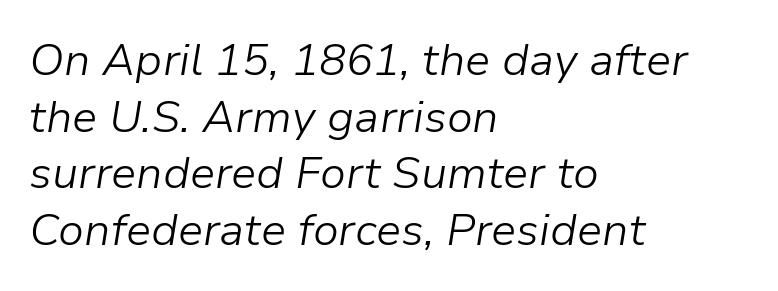
{"italic": "yes", "lean": "right", "slant_degrees": 9, "bold": "no", "weight": "light", "width": "normal", "stroke_contrast": "low", "x_height": "medium", "monospaced": "no", "underline": "no", "align": "left", "line_spacing": "normal", "line_spacing_ratio": 1.26, "letter_spacing": "normal", "letter_spacing_em": 0.0, "glyph_px": 45}
